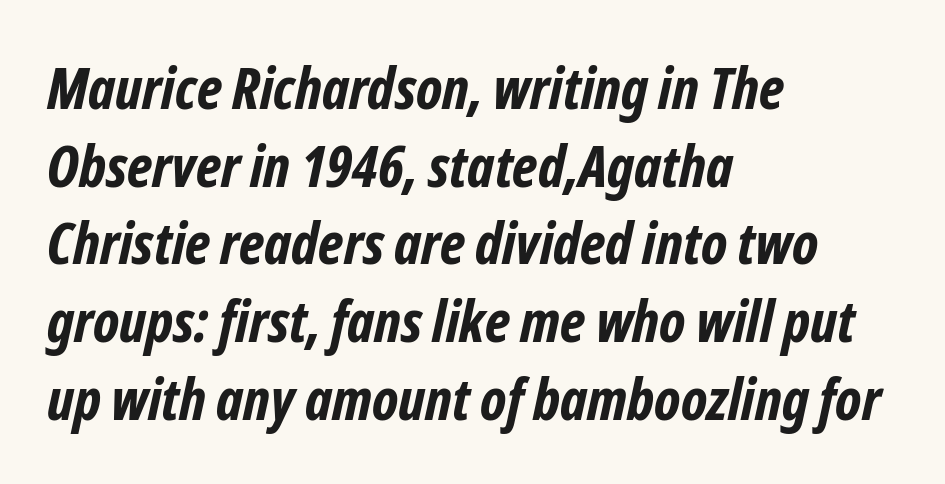
Spacing between characters is what you'd get straight out of the box. The rows are spaced the way most documents space them. Compared with an ordinary text face, these strokes are far heavier — a full bold. This rendering uses left alignment, leaving the right contour irregular.
